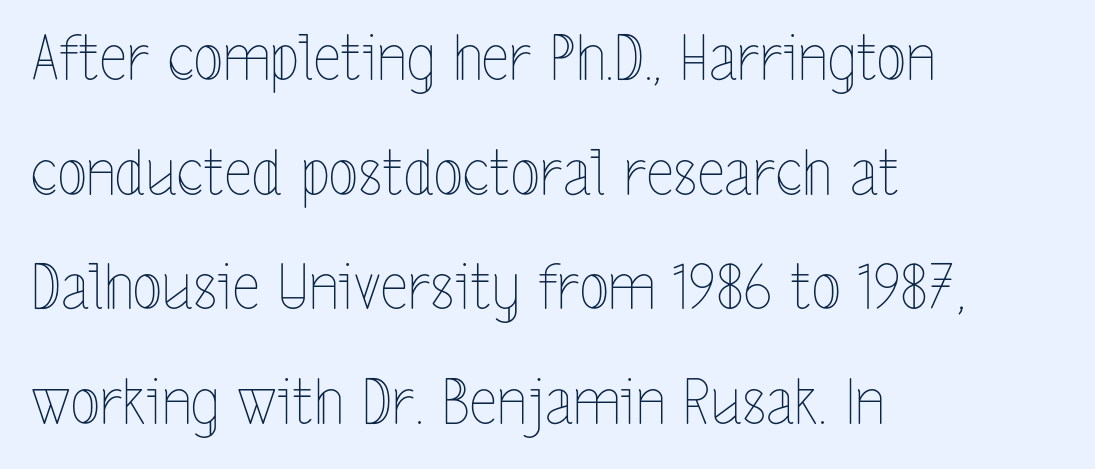
Q: Is the text bold? A: No.
Q: Is the text italic (slanted)? A: No, it is upright.
Q: Is the text underlined? A: No.
Q: How is the paragraph aligned? A: Left-aligned.
Q: Is the spacing between letters normal or unusually wide? A: Normal.
Q: Width (condensed, normal, or wide)? A: Condensed.
Q: x-height? A: Medium.
Q: Monospaced? A: No.
